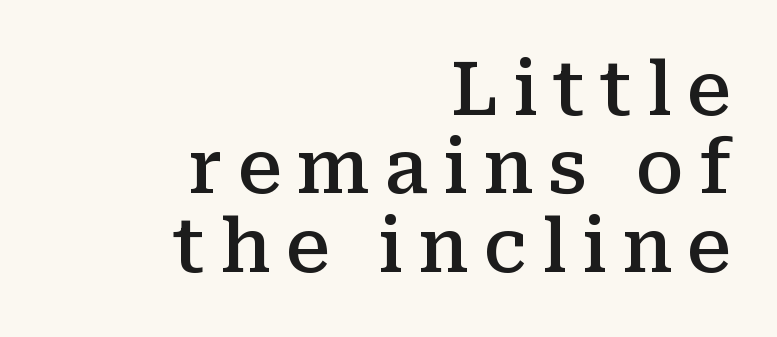
{"serif": "yes", "italic": "no", "bold": "semi", "weight": "semibold", "width": "normal", "stroke_contrast": "medium", "x_height": "medium", "monospaced": "no", "underline": "no", "align": "right", "line_spacing": "tight", "line_spacing_ratio": 1.06, "letter_spacing": "wide", "letter_spacing_em": 0.2, "glyph_px": 74}
